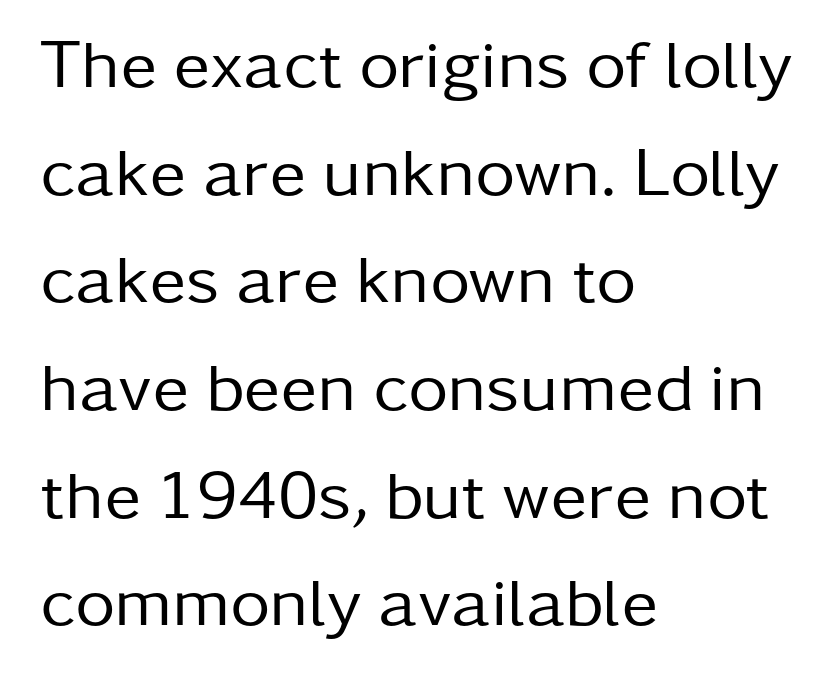
The image shows 69 px regular-weight sans-serif type, upright; set left-aligned, normal line spacing (1.56x), normal letter spacing, not underlined; low stroke contrast and a medium x-height.
